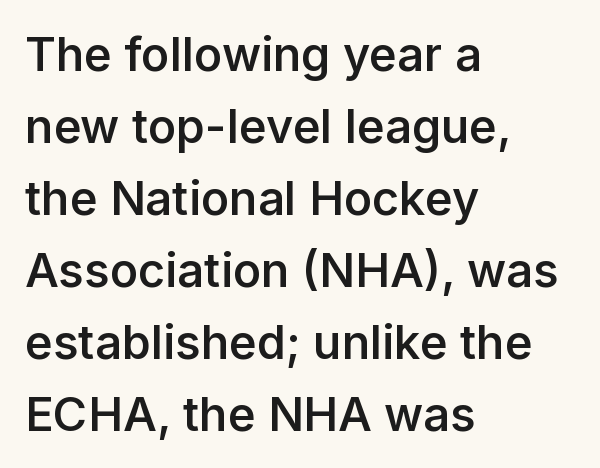
The image shows 47 px semibold sans-serif type, upright; set left-aligned, normal line spacing (1.53x), normal letter spacing, not underlined; low stroke contrast and a medium x-height.
